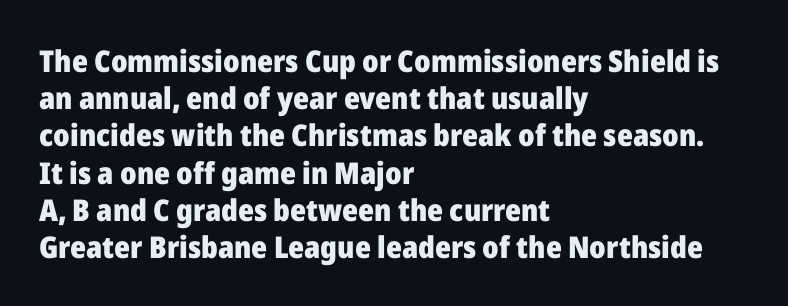
Q: Is the text bold? A: Yes.
Q: Is the text italic (slanted)? A: No, it is upright.
Q: Is the typeface a serif or a sans-serif typeface? A: Sans-serif.
Q: Is the text underlined? A: No.
Q: How is the paragraph aligned? A: Left-aligned.
Q: Is the spacing between letters normal or unusually wide? A: Normal.
Q: Width (condensed, normal, or wide)? A: Normal.
Q: Stroke contrast? A: Low.
Q: x-height? A: Medium.
Q: Monospaced? A: No.
